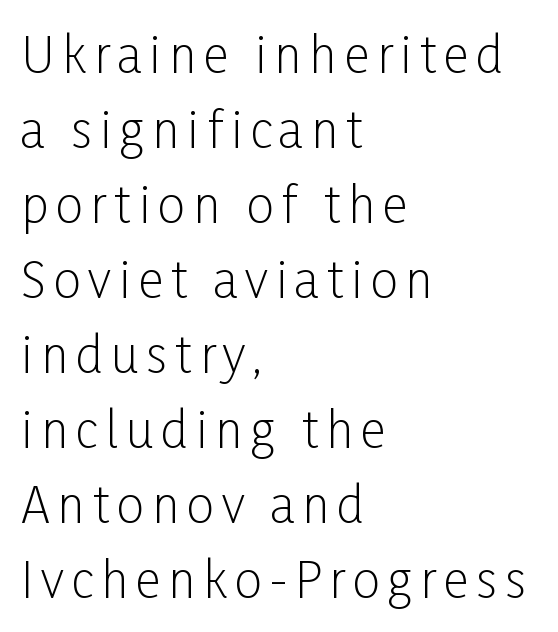
The image shows 49 px light, condensed sans-serif type, upright; set left-aligned, normal line spacing (1.53x), not underlined; low stroke contrast and a medium x-height.
